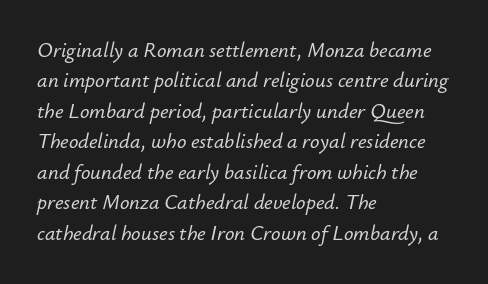
The image shows 21 px text type, italic (leaning right); set left-aligned, normal line spacing (1.45x), normal letter spacing, not underlined.
